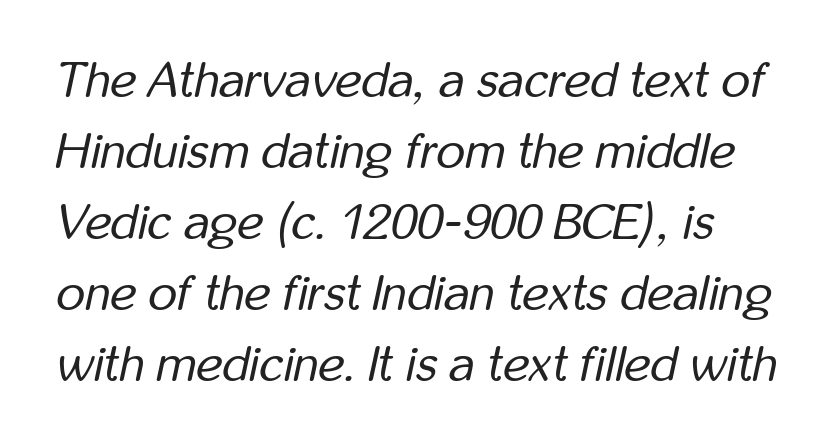
{"italic": "yes", "lean": "right", "slant_degrees": 12, "bold": "no", "weight": "regular", "width": "condensed", "stroke_contrast": "low", "x_height": "medium", "monospaced": "no", "underline": "no", "line_spacing": "normal", "line_spacing_ratio": 1.42, "letter_spacing": "normal", "letter_spacing_em": 0.0, "glyph_px": 50}
